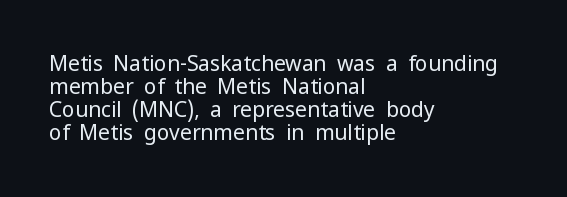
The foot of each line stays bare and open. Reading down the block, your eye returns to a fixed left position each line. Characters follow at the spacing the type designer built in. The letters look calm and open, with moderate or lighter stems. Italic? Not at all — the glyphs are vertical. The line-height multiplier appears low, near solid setting.
